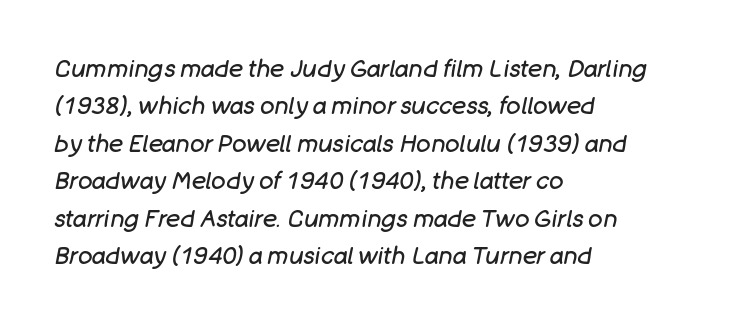
Q: Is the text bold? A: No.
Q: Is the text italic (slanted)? A: Yes, it leans right by about 11 degrees.
Q: Is the text underlined? A: No.
Q: How is the paragraph aligned? A: Left-aligned.
Q: Is the spacing between letters normal or unusually wide? A: Normal.
Q: Is the spacing between lines tight, normal or loose? A: Normal.
